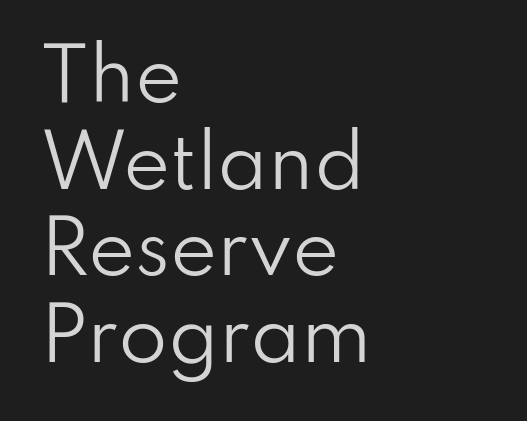
{"serif": "no", "italic": "no", "bold": "no", "weight": "regular", "width": "normal", "stroke_contrast": "low", "x_height": "small", "monospaced": "no", "underline": "no", "align": "left", "line_spacing_ratio": 1.22, "letter_spacing": "normal", "letter_spacing_em": 0.0, "glyph_px": 71}
